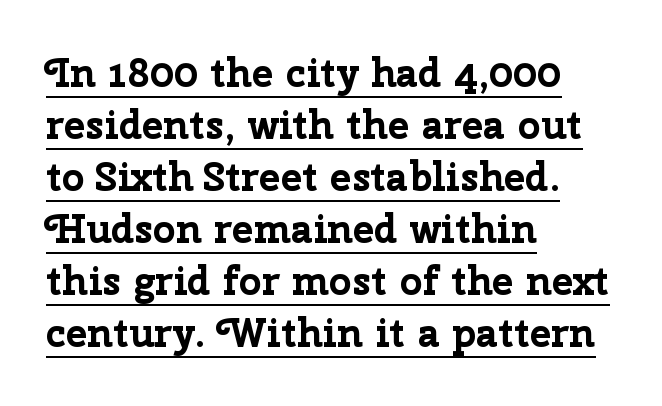
Q: Is the text bold? A: Yes.
Q: Is the text italic (slanted)? A: No, it is upright.
Q: Is the typeface a serif or a sans-serif typeface? A: Sans-serif.
Q: Is the text underlined? A: Yes.
Q: How is the paragraph aligned? A: Left-aligned.
Q: Is the spacing between letters normal or unusually wide? A: Normal.
Q: Is the spacing between lines tight, normal or loose? A: Normal.
Q: Width (condensed, normal, or wide)? A: Normal.
Q: Stroke contrast? A: Low.
Q: x-height? A: Medium.
Q: Monospaced? A: No.
